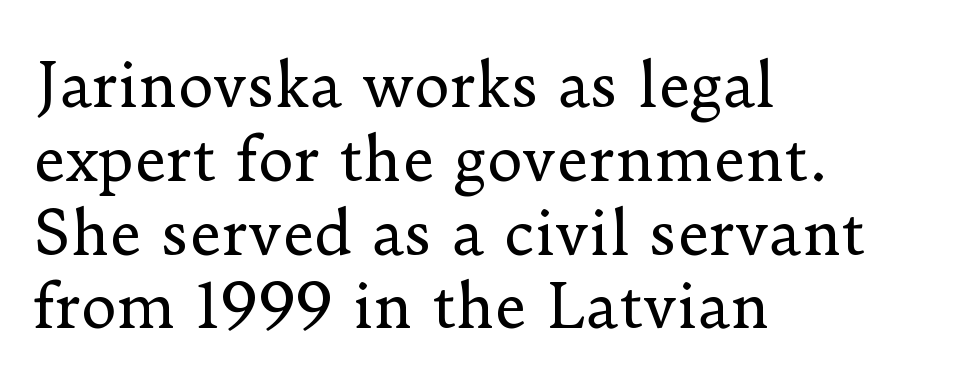
{"serif": "yes", "italic": "no", "bold": "no", "weight": "regular", "width": "normal", "stroke_contrast": "low", "x_height": "small", "monospaced": "no", "underline": "no", "align": "left", "line_spacing_ratio": 1.21, "letter_spacing": "normal", "letter_spacing_em": 0.0, "glyph_px": 61}
